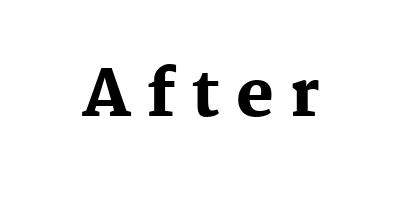
The image shows 63 px heavy serif type, upright; set unusually wide letter spacing (+0.25 em), not underlined; medium stroke contrast and a medium x-height.
